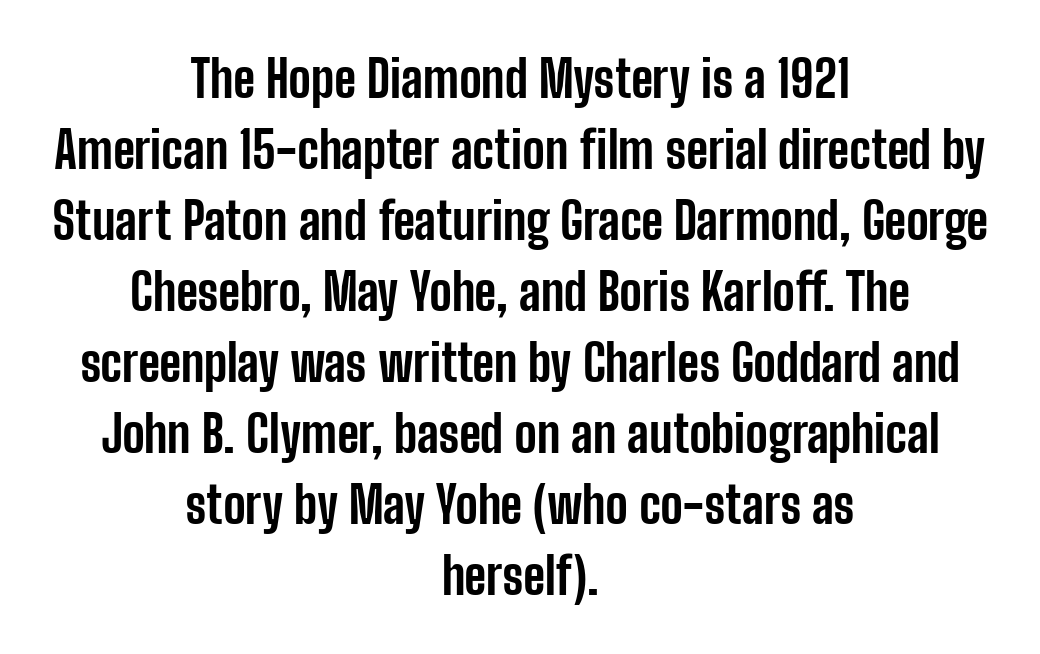
The designer went with a sans here, leaving each stem footless. Successive baselines arrive at the customary interval. Is there any slant? The stems are plumb. Check the space under the baseline: it is left empty.
